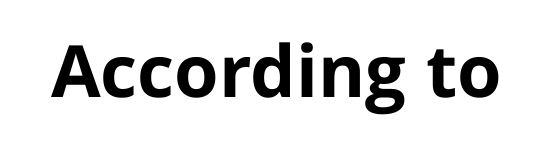
Words appear dense and cohesive because spacing is normal. The passage shown is emphatically bold. Are there feet on the stems? There aren't — it's a sans. You can tell it's not italic because the verticals are truly vertical. A clean baseline with only descenders dipping below it. This sample has the flowing, uneven cadence of proportional lettering.
